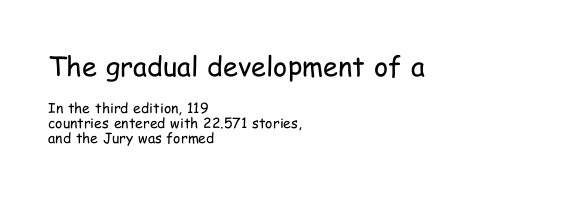
{"italic": "no", "bold": "no", "underline": "no", "align": "left", "line_spacing": "tight", "line_spacing_ratio": 1.06, "letter_spacing": "normal", "letter_spacing_em": 0.0, "larger_block": "first", "size_ratio": 1.93, "glyph_px": 27}
